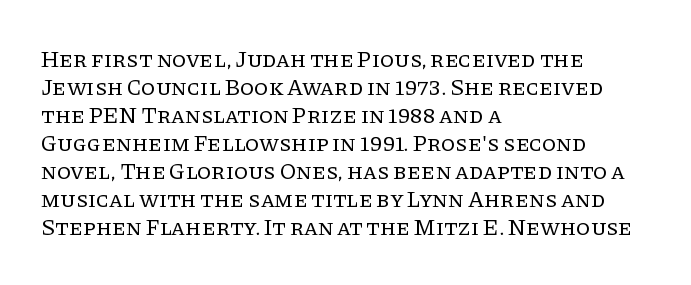
The image shows 23 px text type, upright; set left-aligned, line spacing 1.22x, normal letter spacing, not underlined.
